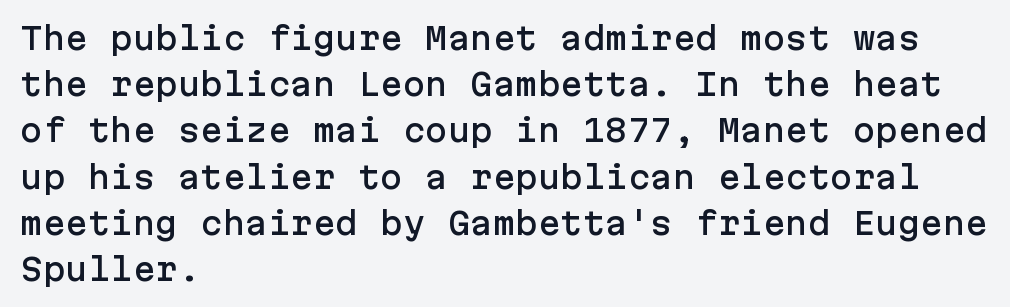
A typesetter would call this zero additional tracking. Underline: absent. Interline gaps are of average width in this sample. Left-aligned paragraph, ragged on the right. Unlike italic type, these characters show no tilt at all. What kind of face is this? One without serifs — a sans.
